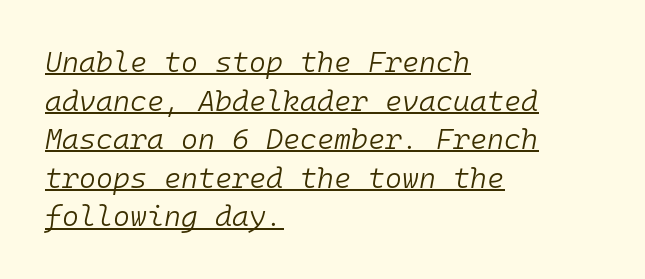
Q: Is the text bold? A: No.
Q: Is the text italic (slanted)? A: Yes, it leans right by about 10 degrees.
Q: Is the text underlined? A: Yes.
Q: How is the paragraph aligned? A: Left-aligned.
Q: Is the spacing between letters normal or unusually wide? A: Normal.
Q: Is the spacing between lines tight, normal or loose? A: Normal.
Q: Width (condensed, normal, or wide)? A: Normal.
Q: Stroke contrast? A: Low.
Q: x-height? A: Medium.
Q: Monospaced? A: Yes.
